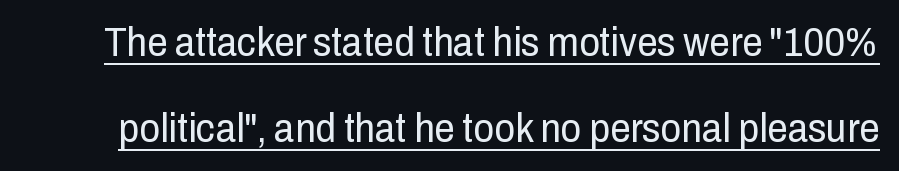
{"serif": "no", "italic": "no", "bold": "no", "weight": "regular", "width": "condensed", "stroke_contrast": "low", "x_height": "medium", "monospaced": "no", "underline": "yes", "line_spacing": "loose", "line_spacing_ratio": 2.09, "letter_spacing": "normal", "letter_spacing_em": 0.0, "glyph_px": 41}
